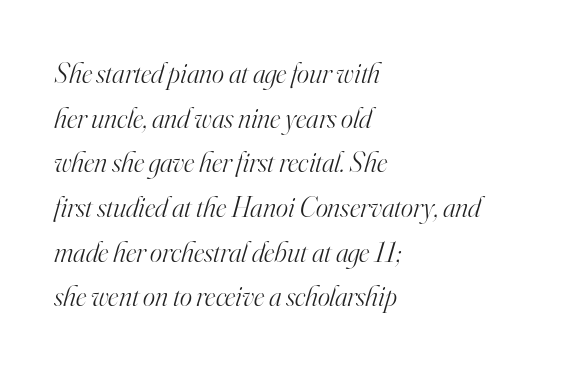
The image shows 29 px light serif type, italic (leaning right); set left-aligned, normal line spacing (1.54x), normal letter spacing, not underlined; high stroke contrast and a small x-height.
